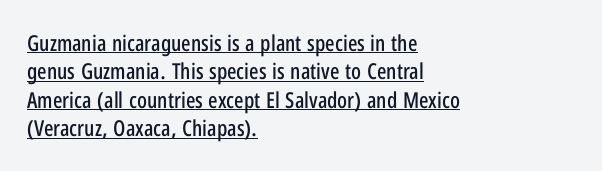
Q: Is the text italic (slanted)? A: No, it is upright.
Q: Is the text underlined? A: Yes.
Q: How is the paragraph aligned? A: Left-aligned.
Q: Is the spacing between letters normal or unusually wide? A: Normal.
Q: Is the spacing between lines tight, normal or loose? A: Normal.
